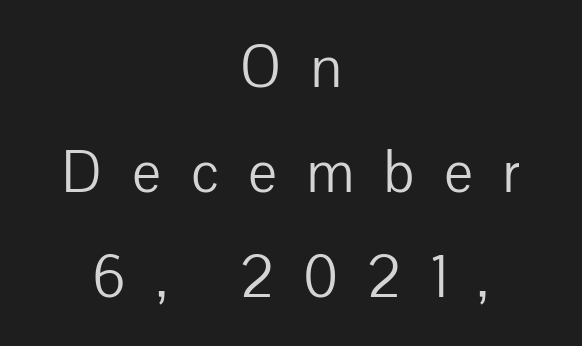
Italic? Not at all — the glyphs are vertical. No extra ink here — the face is not bold. A centered setting, common on invitations and titles, is used for this passage. Note: no serifs on the glyphs. A typesetter would call this proportional, since set widths differ per character.
